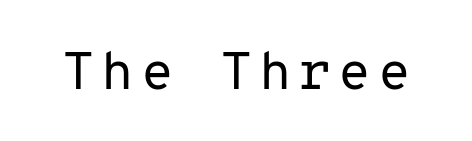
Grotesque or geometric, the face here clearly has no serifs. These glyphs show unthickened strokes, regular width or finer. You could count columns in this text — the font is strictly monospaced. A clean baseline with only descenders dipping below it. Ordinary non-slanted type is in use.
